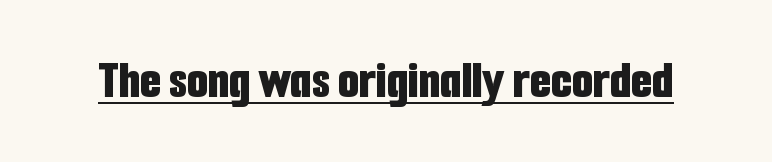
The image shows 54 px bold, condensed sans-serif type, upright; set normal letter spacing, underlined; low stroke contrast and a medium x-height.
